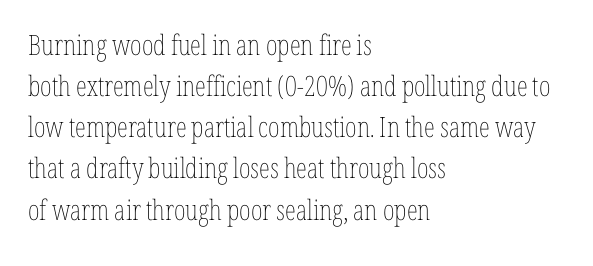
The image shows 28 px thin, condensed type, upright; set left-aligned, normal line spacing (1.47x), normal letter spacing, not underlined; low stroke contrast and a medium x-height.
